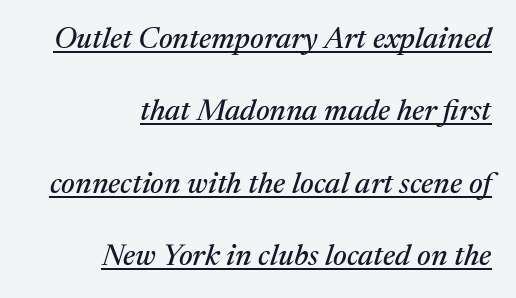
{"serif": "yes", "italic": "yes", "lean": "right", "slant_degrees": 17, "width": "normal", "stroke_contrast": "medium", "x_height": "medium", "monospaced": "no", "underline": "yes", "align": "right", "line_spacing": "loose", "line_spacing_ratio": 2.41, "letter_spacing": "normal", "letter_spacing_em": 0.0, "glyph_px": 30}
